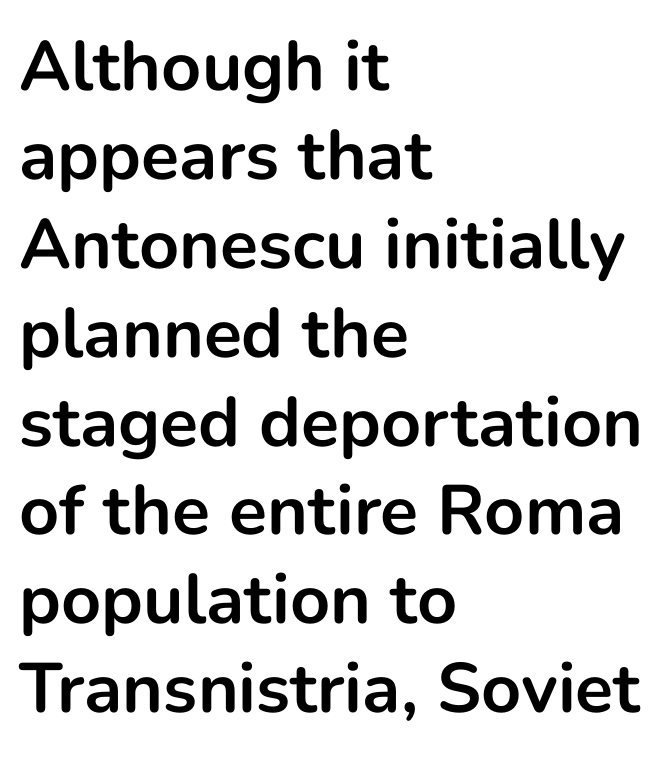
Looks like regular typesetting: each glyph gets only the width it needs. The sample has been set heavy, in full bold. Is there any slant? The stems are plumb. Vertical spacing — default.
